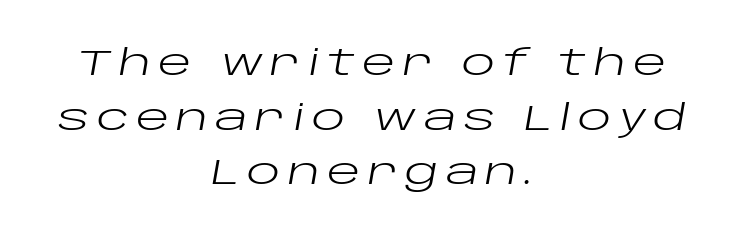
Q: Is the text bold? A: No.
Q: Is the text italic (slanted)? A: Yes, it leans right by about 10 degrees.
Q: Is the text underlined? A: No.
Q: How is the paragraph aligned? A: Centered.
Q: Is the spacing between letters normal or unusually wide? A: Unusually wide.
Q: Is the spacing between lines tight, normal or loose? A: Normal.
Q: Width (condensed, normal, or wide)? A: Wide.
Q: Stroke contrast? A: Low.
Q: x-height? A: Large.
Q: Monospaced? A: No.
